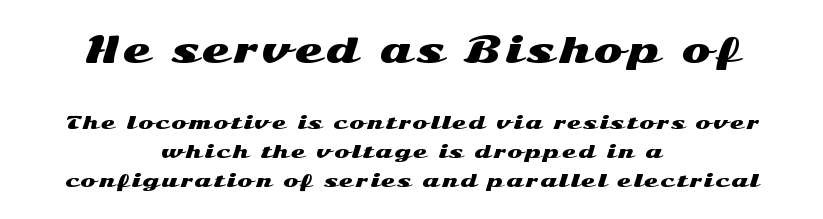
{"serif": "no", "width": "wide", "stroke_contrast": "medium", "x_height": "medium", "monospaced": "no", "underline": "no", "align": "center", "line_spacing": "normal", "line_spacing_ratio": 1.6, "larger_block": "first", "size_ratio": 1.94, "glyph_px": 35}
